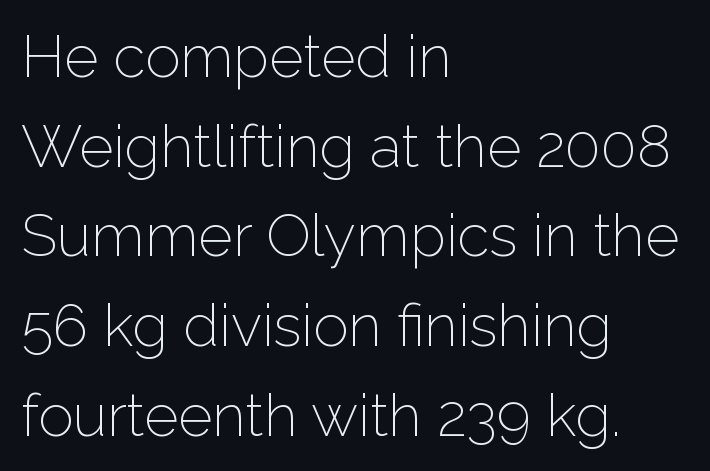
Q: Is the text bold? A: No.
Q: Is the text italic (slanted)? A: No, it is upright.
Q: Is the typeface a serif or a sans-serif typeface? A: Sans-serif.
Q: Is the text underlined? A: No.
Q: How is the paragraph aligned? A: Left-aligned.
Q: Is the spacing between letters normal or unusually wide? A: Normal.
Q: Is the spacing between lines tight, normal or loose? A: Normal.
Q: Width (condensed, normal, or wide)? A: Normal.
Q: Stroke contrast? A: Low.
Q: x-height? A: Medium.
Q: Monospaced? A: No.
